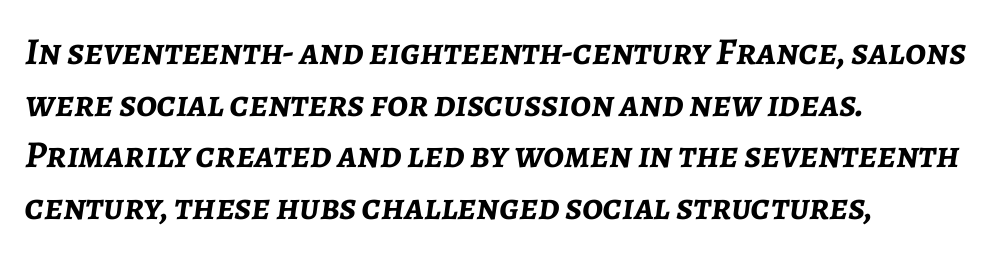
Q: Is the text bold? A: Yes.
Q: Is the text italic (slanted)? A: Yes, it leans right by about 7 degrees.
Q: Is the text underlined? A: No.
Q: How is the paragraph aligned? A: Left-aligned.
Q: Is the spacing between letters normal or unusually wide? A: Normal.
Q: Is the spacing between lines tight, normal or loose? A: Normal.
Q: Width (condensed, normal, or wide)? A: Normal.
Q: Stroke contrast? A: Low.
Q: x-height? A: Medium.
Q: Monospaced? A: No.
